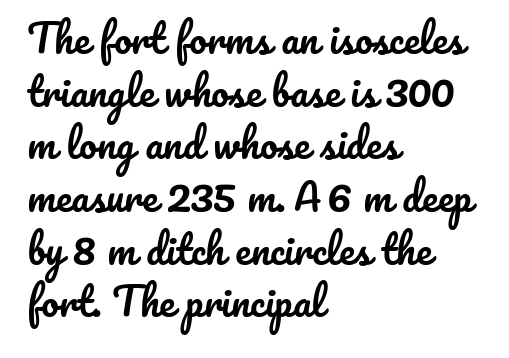
Each row of text sits above clean, open space. Default kerning and tracking; the words read as compact shapes. Compared with a centered layout, this one pins lines to the left instead.
